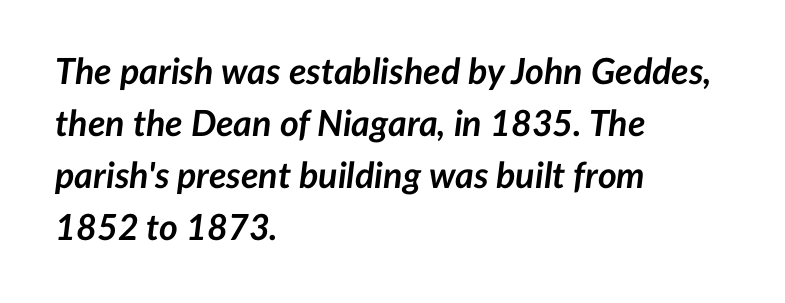
The image shows 36 px semibold type, italic (leaning right); set left-aligned, normal line spacing (1.44x), normal letter spacing, not underlined; low stroke contrast and a medium x-height.
